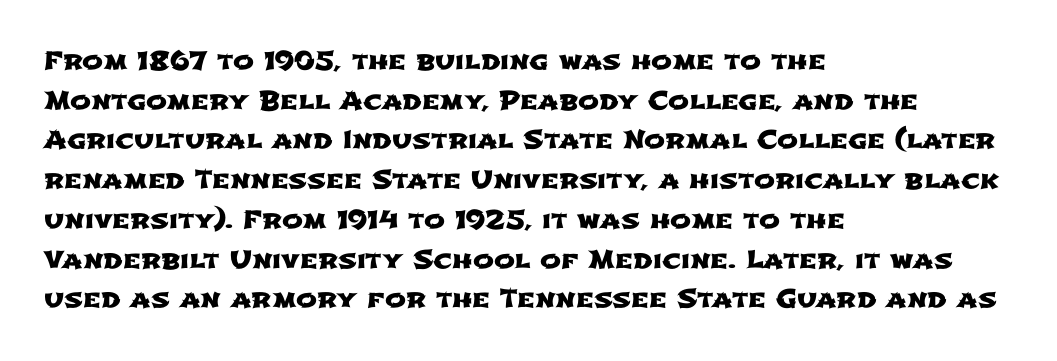
{"underline": "no", "align": "left", "line_spacing": "normal", "line_spacing_ratio": 1.59, "letter_spacing": "normal", "letter_spacing_em": 0.0, "glyph_px": 25}
